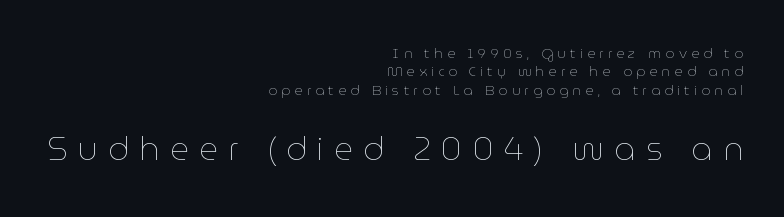
The image shows 33 px thin type, upright; set right-aligned, normal line spacing (1.31x), unusually wide letter spacing (+0.3 em), not underlined; the second (bottom) block is 2.36x larger; low stroke contrast and a medium x-height.
